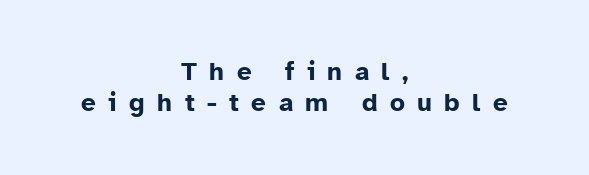
Posture: upright roman. Each line is balanced around a shared central axis. The strip under each line holds only bare page. Summary of weight: heavy, a full bold.
